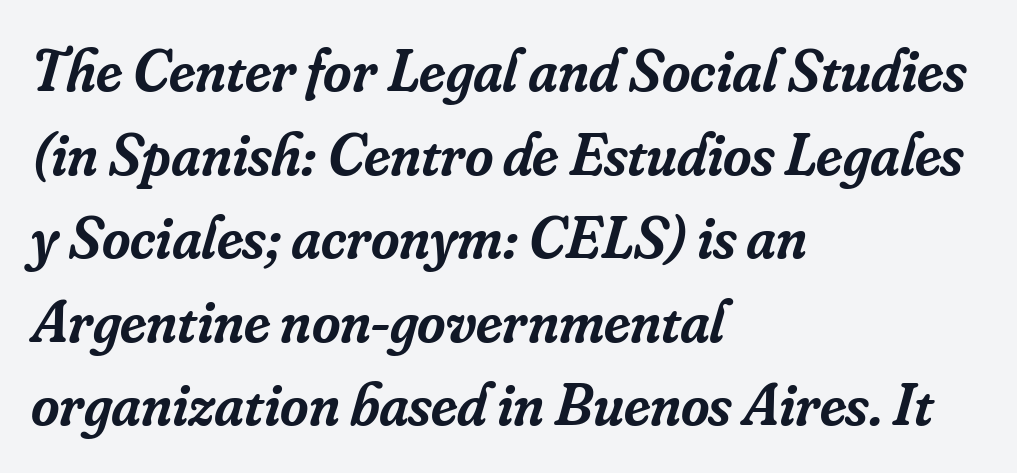
Q: Is the text bold? A: Semi-bold.
Q: Is the text italic (slanted)? A: Yes, it leans right by about 16 degrees.
Q: Is the typeface a serif or a sans-serif typeface? A: Serif.
Q: Is the text underlined? A: No.
Q: How is the paragraph aligned? A: Left-aligned.
Q: Is the spacing between letters normal or unusually wide? A: Normal.
Q: Is the spacing between lines tight, normal or loose? A: Normal.
Q: Width (condensed, normal, or wide)? A: Normal.
Q: Stroke contrast? A: Low.
Q: x-height? A: Small.
Q: Monospaced? A: No.
